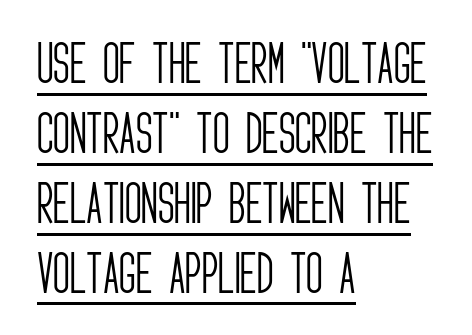
The lines sit at an ordinary, default distance from one another. Every character sits straight up, as roman type does. Typographically, this falls in the sans-serif category. A classic flush-left, rag-right setting is used for this passage. What stands out about the letter spacing? Nothing — it is the standard amount.
